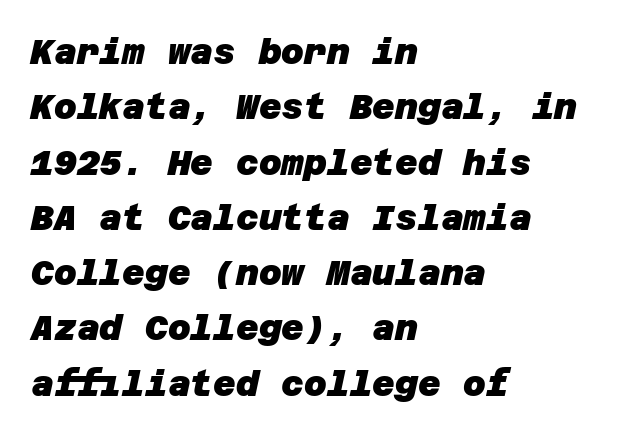
Q: Is the text bold? A: Yes.
Q: Is the typeface a serif or a sans-serif typeface? A: Sans-serif.
Q: Is the text underlined? A: No.
Q: How is the paragraph aligned? A: Left-aligned.
Q: Is the spacing between letters normal or unusually wide? A: Normal.
Q: Is the spacing between lines tight, normal or loose? A: Normal.
Q: Width (condensed, normal, or wide)? A: Normal.
Q: Stroke contrast? A: Low.
Q: x-height? A: Large.
